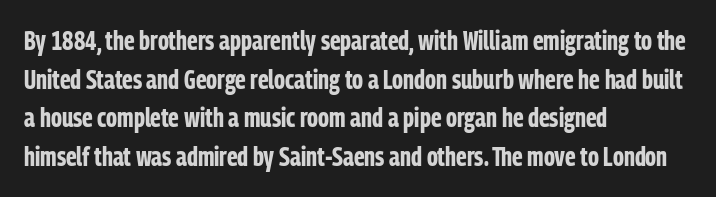
The image shows 26 px bold type, upright; set left-aligned, normal line spacing (1.49x), normal letter spacing, not underlined.
